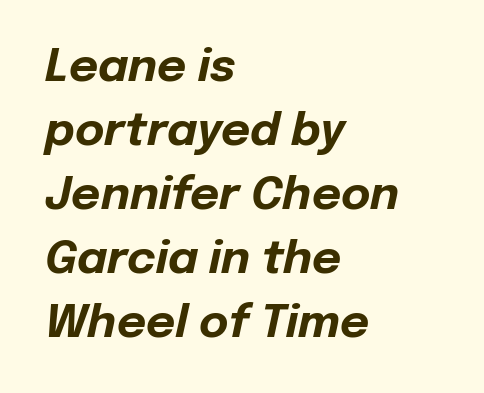
Glyph-to-glyph distance matches everyday printed text. These lines are rendered in a variable-pitch font. The characters look thick and weighty, a clear bold. Leading: standard.
